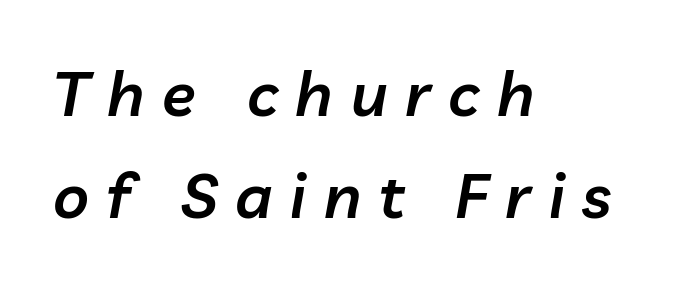
{"italic": "yes", "lean": "right", "slant_degrees": 10, "bold": "semi", "weight": "semibold", "width": "normal", "stroke_contrast": "low", "x_height": "medium", "monospaced": "no", "underline": "no", "align": "left", "line_spacing": "normal", "line_spacing_ratio": 1.65, "letter_spacing": "wide", "letter_spacing_em": 0.29, "glyph_px": 62}
